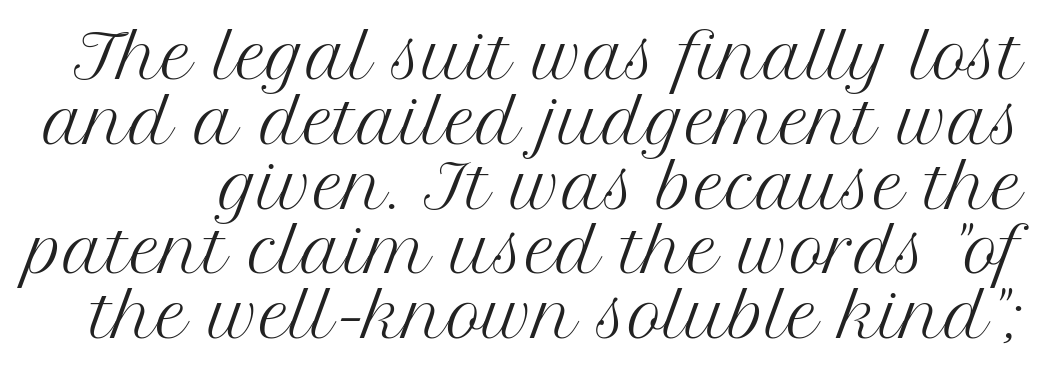
{"bold": "no", "weight": "regular", "width": "normal", "stroke_contrast": "medium", "x_height": "medium", "monospaced": "no", "underline": "no", "line_spacing": "tight", "line_spacing_ratio": 1.08, "letter_spacing": "normal", "letter_spacing_em": 0.0, "glyph_px": 60}
